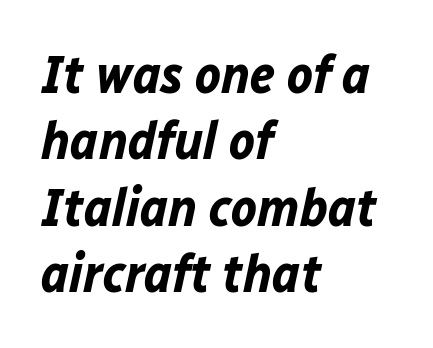
Looking at the ascenders, they clearly lean. What stands out about the letter spacing? Nothing — it is the standard amount. The typesetter chose a ragged-right arrangement here. Underline: absent. Heavy, bold letterforms.
